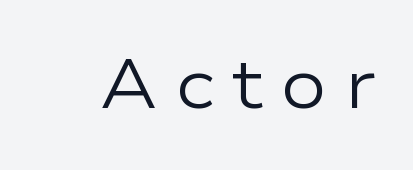
{"serif": "no", "italic": "no", "bold": "no", "weight": "regular", "width": "wide", "stroke_contrast": "low", "x_height": "medium", "monospaced": "no", "underline": "no", "letter_spacing": "wide", "letter_spacing_em": 0.24, "glyph_px": 70}
